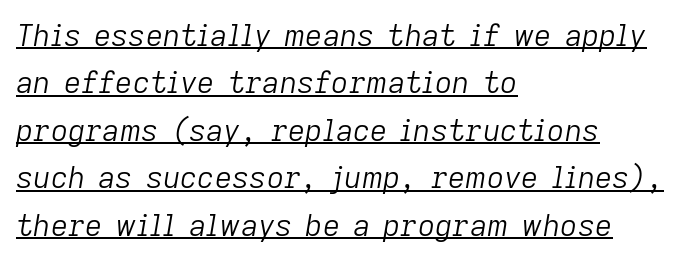
Underline: present. The font sits on the lighter half of the weight spectrum, regular included. Vertically, the passage feels balanced, rows spaced as you'd expect. Rendered with sloped, italic letterforms. The rendering uses natural spacing where letterforms have individual widths. The letterforms sit shoulder to shoulder at normal distance.
